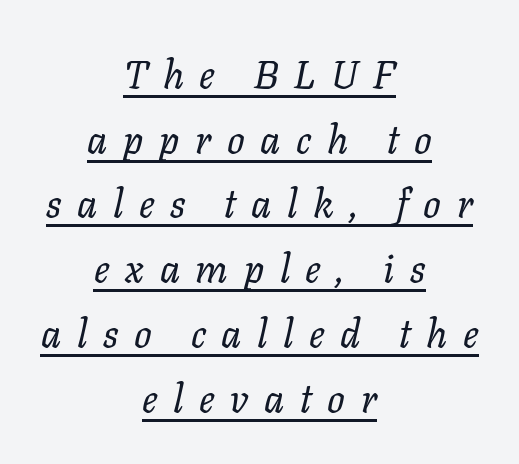
{"italic": "yes", "lean": "right", "slant_degrees": 11, "bold": "no", "weight": "regular", "width": "normal", "stroke_contrast": "low", "x_height": "medium", "monospaced": "no", "underline": "yes", "align": "center", "line_spacing": "normal", "line_spacing_ratio": 1.66, "letter_spacing": "wide", "letter_spacing_em": 0.4, "glyph_px": 39}
